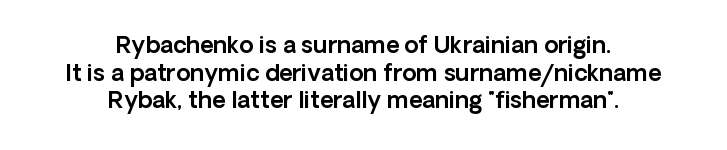
{"italic": "no", "underline": "no", "align": "center", "line_spacing_ratio": 1.2, "letter_spacing": "normal", "letter_spacing_em": 0.0, "glyph_px": 23}
